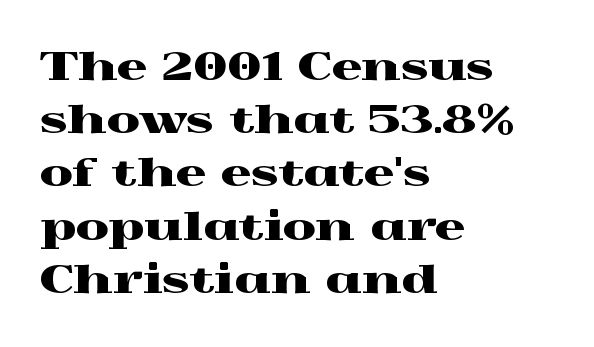
{"serif": "yes", "italic": "no", "width": "wide", "x_height": "medium", "monospaced": "no", "underline": "no", "align": "left", "line_spacing": "normal", "line_spacing_ratio": 1.4, "letter_spacing": "normal", "letter_spacing_em": 0.0, "glyph_px": 38}
